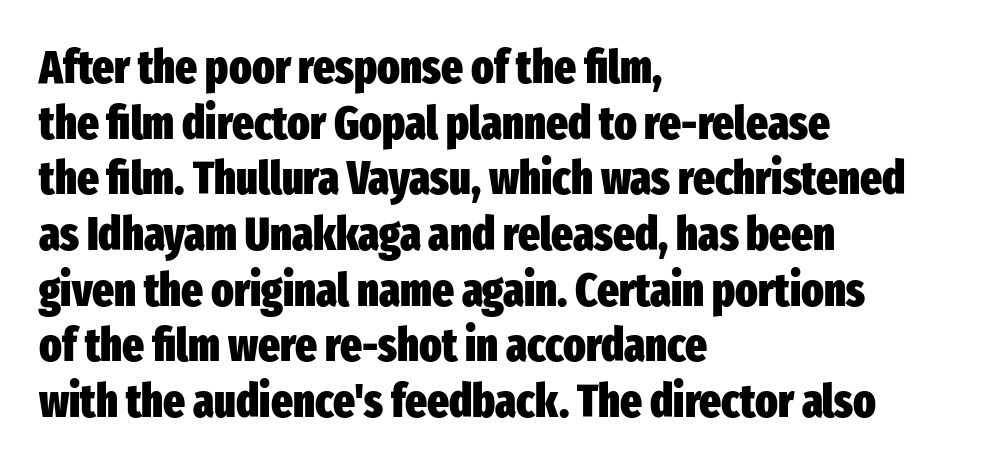
Q: Is the text bold? A: Yes.
Q: Is the text italic (slanted)? A: No, it is upright.
Q: Is the typeface a serif or a sans-serif typeface? A: Sans-serif.
Q: Is the text underlined? A: No.
Q: How is the paragraph aligned? A: Left-aligned.
Q: Is the spacing between letters normal or unusually wide? A: Normal.
Q: Width (condensed, normal, or wide)? A: Condensed.
Q: Stroke contrast? A: Low.
Q: x-height? A: Medium.
Q: Monospaced? A: No.
